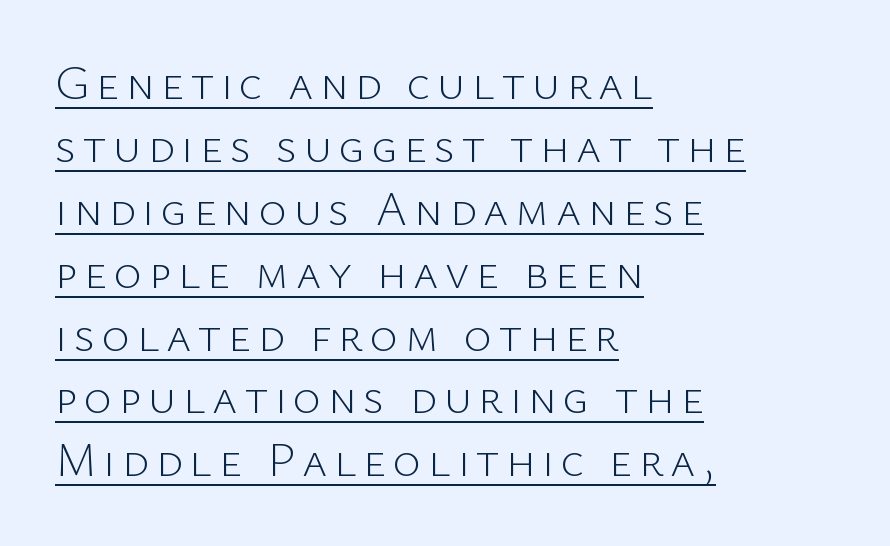
The specimen includes a rule beneath the text block's lines. Character widths vary here, with narrow letters taking less room than wide ones. The typesetting does not lean heavy: it is not bold. Nothing sits at the stroke ends, so this counts as sans-serif. Unlike italic type, these characters show no tilt at all.
